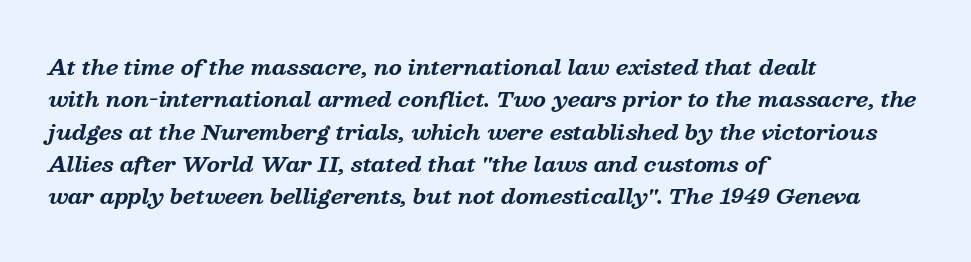
The image shows 21 px bold type, italic (leaning right); set left-aligned, normal line spacing (1.54x), normal letter spacing, not underlined.
